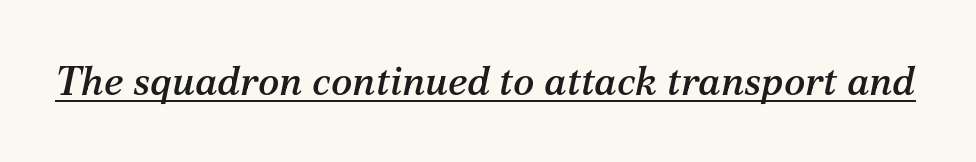
The glyphs in this specimen are seriffed. Nobody touched the tracking dial on this one. This is oblique type, the kind used for emphasis or titles. Note the varied advance widths — an 'i' is clearly narrower than an 'm'. The glyphs are accompanied by a horizontal stroke just below them.
